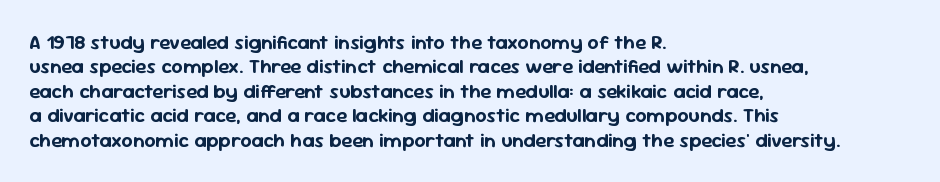
Look at the tracking — it's just the regular setting, nothing added. Horizontal alignment here is leftward, the default for most running prose. Clear beneath every line of the passage. Unlike italic type, these characters show no tilt at all.
